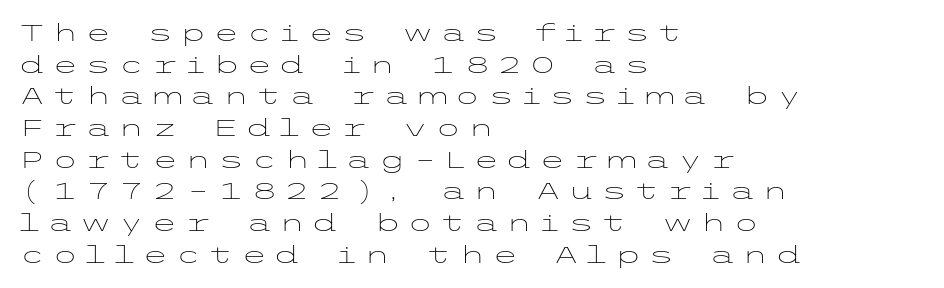
Q: Is the text bold? A: No.
Q: Is the text italic (slanted)? A: No, it is upright.
Q: Is the text underlined? A: No.
Q: How is the paragraph aligned? A: Left-aligned.
Q: Is the spacing between letters normal or unusually wide? A: Unusually wide.
Q: Is the spacing between lines tight, normal or loose? A: Normal.
